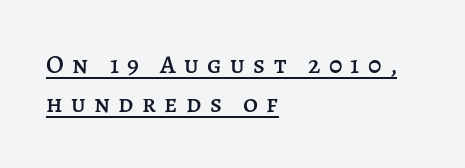
{"italic": "no", "underline": "yes", "align": "left", "line_spacing": "normal", "line_spacing_ratio": 1.51, "letter_spacing": "wide", "letter_spacing_em": 0.32, "glyph_px": 26}
